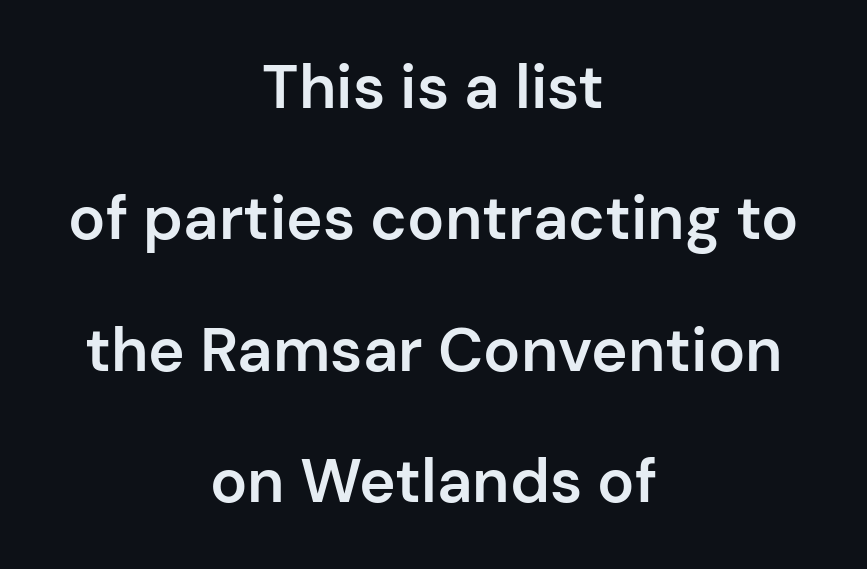
How are the letters spaced? Ordinarily, with no added tracking. The glyphs are unaccompanied by any horizontal stroke below them. These lines carry some extra weight — a demibold, not a full bold. A typesetter would call this proportional, since set widths differ per character. You can tell from the bare stems that sans-serif type was used.
